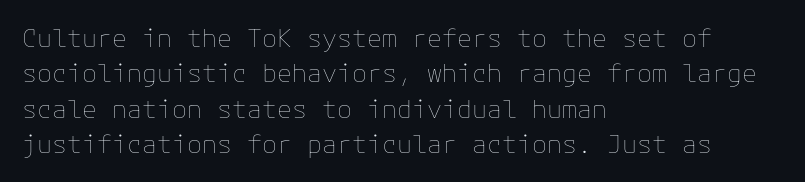
Plain, unruled lines of type. Is the type heavy? It reads as light-to-regular instead. Interline gaps are of average width in this sample. In terms of posture, this sample is upright. These lines are set flush left with a ragged right edge. Nothing unusual about the tracking: characters are spaced as the font intends.
